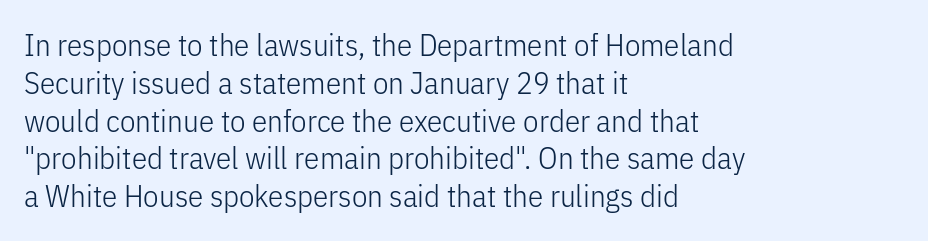
{"serif": "no", "italic": "no", "bold": "no", "weight": "light", "width": "condensed", "stroke_contrast": "low", "x_height": "medium", "monospaced": "no", "underline": "no", "align": "left", "line_spacing_ratio": 1.22, "letter_spacing": "normal", "letter_spacing_em": 0.0, "glyph_px": 31}
